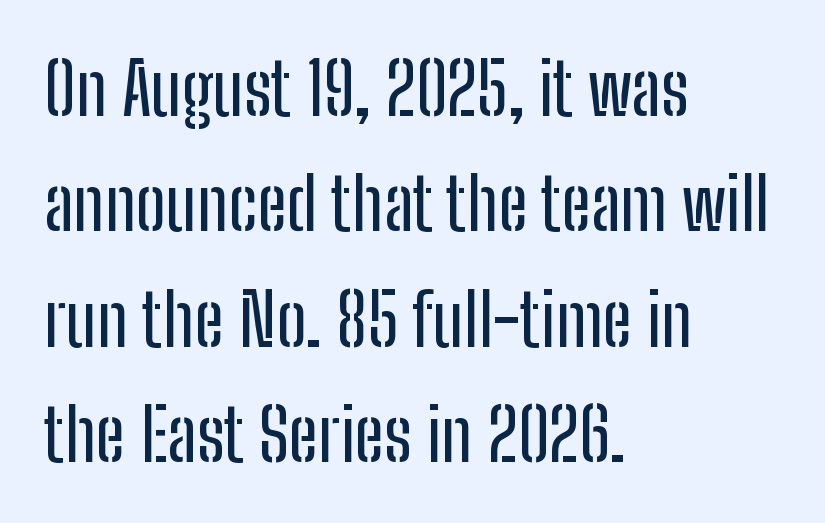
Nobody drew a line under any word here. These lines are rendered in a variable-pitch font. In terms of leading, this rendering sits right in the middle. Students, note that the glyphs here touch the page at normal intervals. The lines are quadded left. Ascenders rise straight up at ninety degrees.
